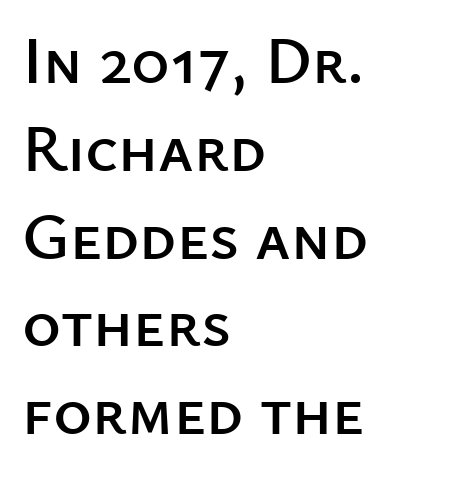
Line spacing here is normal. Looks like regular typesetting: each glyph gets only the width it needs. The lines are quadded left. Descender tails drop into unmarked territory. Upright lettering throughout. Nothing unusual about the tracking: characters are spaced as the font intends.
